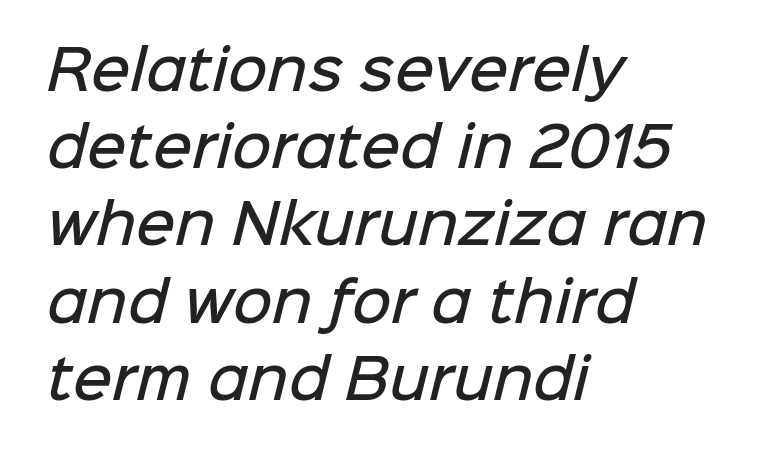
The image shows 54 px semibold sans-serif type; set left-aligned, normal line spacing (1.43x), normal letter spacing, not underlined; low stroke contrast and a medium x-height.
